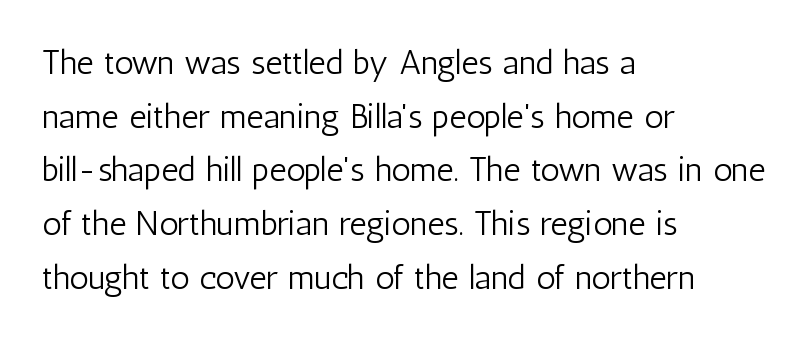
{"serif": "no", "italic": "no", "bold": "no", "weight": "light", "width": "condensed", "stroke_contrast": "low", "x_height": "medium", "monospaced": "no", "underline": "no", "align": "left", "line_spacing": "normal", "line_spacing_ratio": 1.58, "letter_spacing": "normal", "letter_spacing_em": 0.0, "glyph_px": 34}
